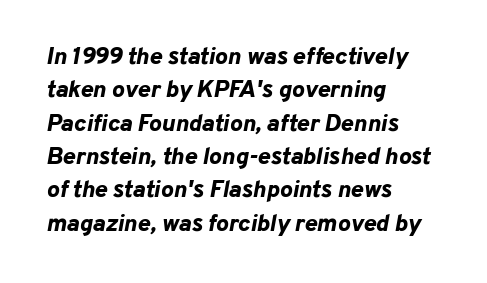
{"italic": "yes", "lean": "right", "slant_degrees": 10, "bold": "yes", "underline": "no", "align": "left", "line_spacing": "normal", "line_spacing_ratio": 1.39, "letter_spacing": "normal", "letter_spacing_em": 0.0, "glyph_px": 24}
